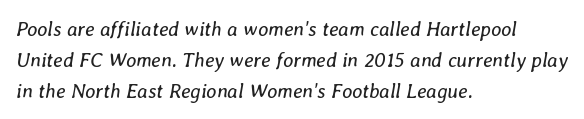
Quick note: underline off. The strokes are not fattened; the text isn't bold. Observe the lean: these are italic letterforms. In terms of leading, this rendering sits right in the middle.
